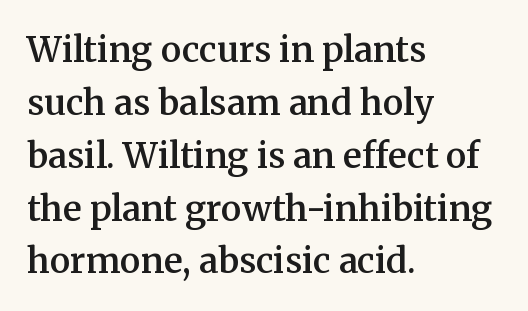
{"serif": "yes", "italic": "no", "bold": "semi", "weight": "semibold", "width": "normal", "stroke_contrast": "medium", "x_height": "medium", "monospaced": "no", "underline": "no", "align": "left", "line_spacing": "normal", "line_spacing_ratio": 1.51, "letter_spacing": "normal", "letter_spacing_em": 0.0, "glyph_px": 35}
